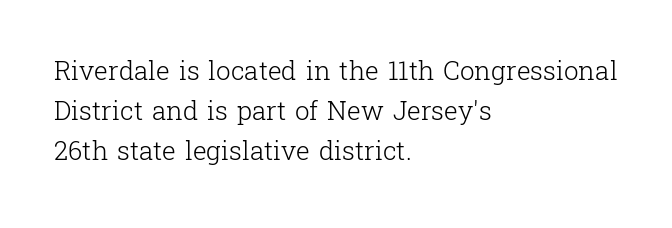
Q: Is the text bold? A: No.
Q: Is the text italic (slanted)? A: No, it is upright.
Q: Is the text underlined? A: No.
Q: How is the paragraph aligned? A: Left-aligned.
Q: Is the spacing between letters normal or unusually wide? A: Normal.
Q: Is the spacing between lines tight, normal or loose? A: Normal.
